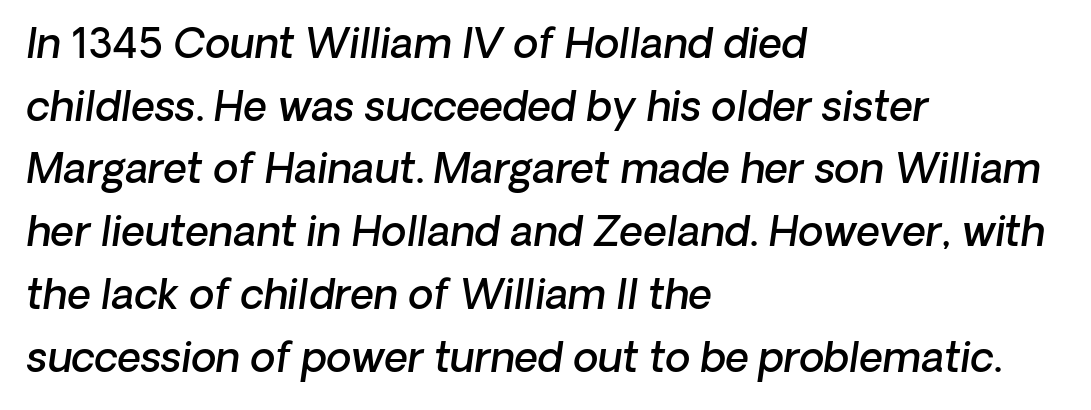
The image shows 41 px semibold type, italic (leaning right); set left-aligned, normal line spacing (1.53x), normal letter spacing, not underlined; low stroke contrast and a medium x-height.
